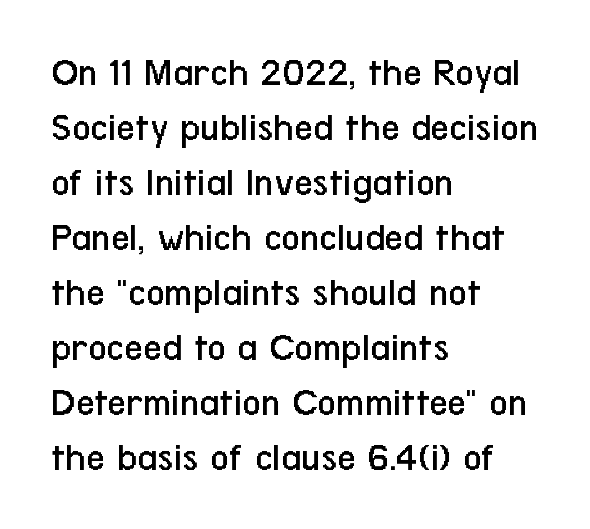
{"serif": "no", "italic": "no", "bold": "no", "weight": "regular", "width": "condensed", "stroke_contrast": "low", "x_height": "medium", "monospaced": "no", "underline": "no", "align": "left", "line_spacing": "normal", "line_spacing_ratio": 1.34, "letter_spacing": "normal", "letter_spacing_em": 0.0, "glyph_px": 41}
